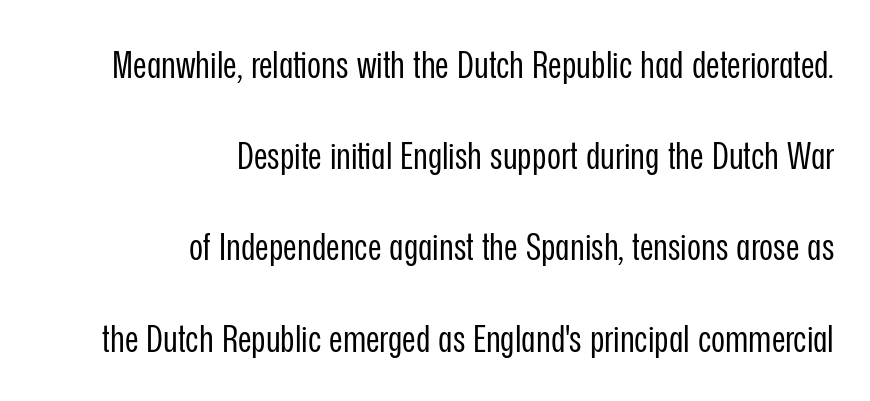
Q: Is the text bold? A: No.
Q: Is the text italic (slanted)? A: No, it is upright.
Q: Is the typeface a serif or a sans-serif typeface? A: Sans-serif.
Q: Is the text underlined? A: No.
Q: How is the paragraph aligned? A: Right-aligned.
Q: Is the spacing between letters normal or unusually wide? A: Normal.
Q: Is the spacing between lines tight, normal or loose? A: Loose.
Q: Width (condensed, normal, or wide)? A: Condensed.
Q: Stroke contrast? A: Low.
Q: x-height? A: Medium.
Q: Monospaced? A: No.
